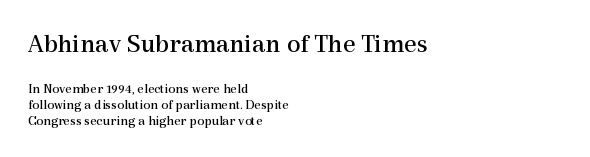
{"italic": "no", "bold": "no", "underline": "no", "align": "left", "line_spacing": "tight", "line_spacing_ratio": 1.13, "letter_spacing": "normal", "letter_spacing_em": 0.0, "larger_block": "first", "size_ratio": 1.93, "glyph_px": 27}
